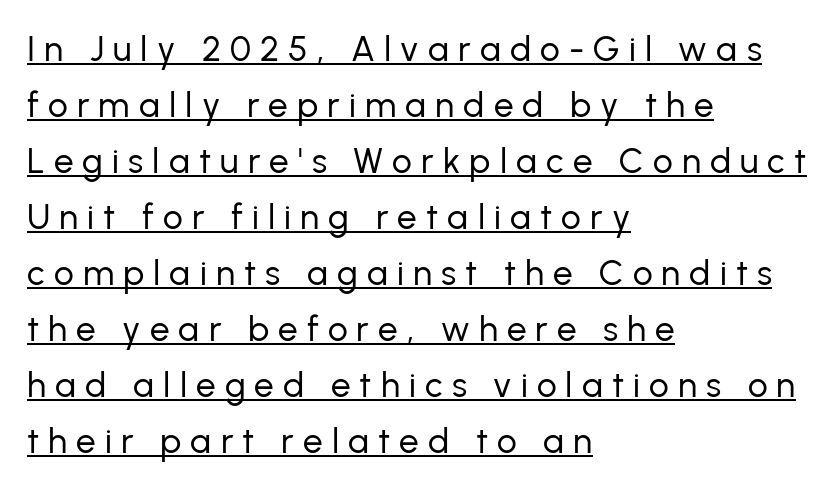
The image shows 35 px regular-weight sans-serif type, upright; set left-aligned, normal line spacing (1.6x), unusually wide letter spacing (+0.26 em), underlined; low stroke contrast and a medium x-height.
